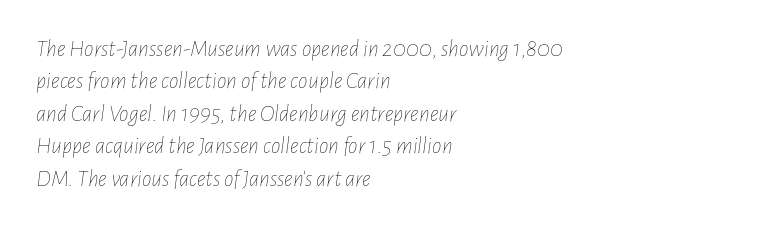
Q: Is the text bold? A: No.
Q: Is the text italic (slanted)? A: Yes, it leans right by about 7 degrees.
Q: Is the text underlined? A: No.
Q: How is the paragraph aligned? A: Left-aligned.
Q: Is the spacing between letters normal or unusually wide? A: Normal.
Q: Is the spacing between lines tight, normal or loose? A: Normal.
